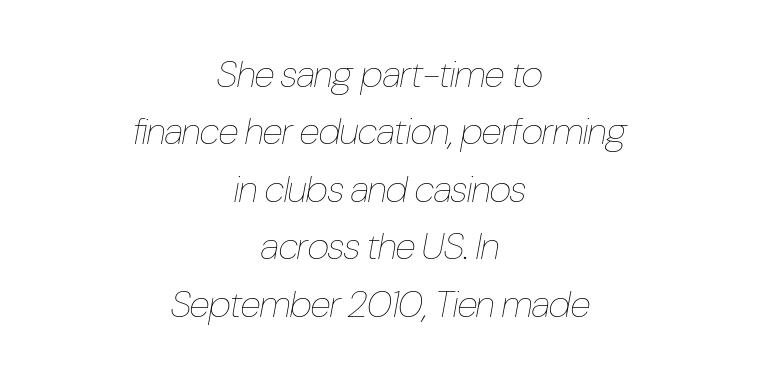
Italic? Definitely — the glyphs are oblique. You could not count columns in this text — the font is proportionally spaced. Whoever set this chose a conventional vertical rhythm. Look at the tracking — it's just the regular setting, nothing added. The gap between lines stays unmarked.
